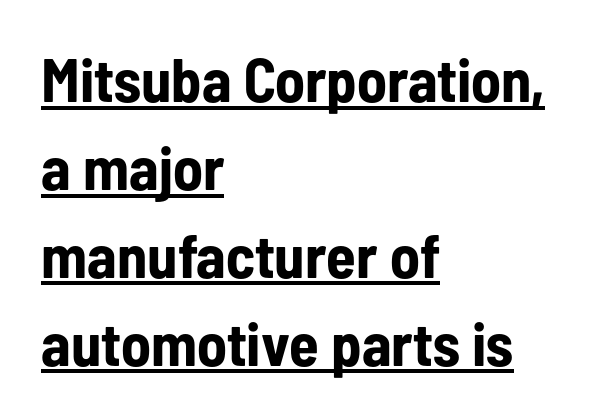
{"serif": "no", "italic": "no", "bold": "yes", "weight": "bold", "width": "condensed", "stroke_contrast": "low", "x_height": "medium", "monospaced": "no", "underline": "yes", "align": "left", "line_spacing": "normal", "line_spacing_ratio": 1.44, "letter_spacing": "normal", "letter_spacing_em": 0.0, "glyph_px": 61}
